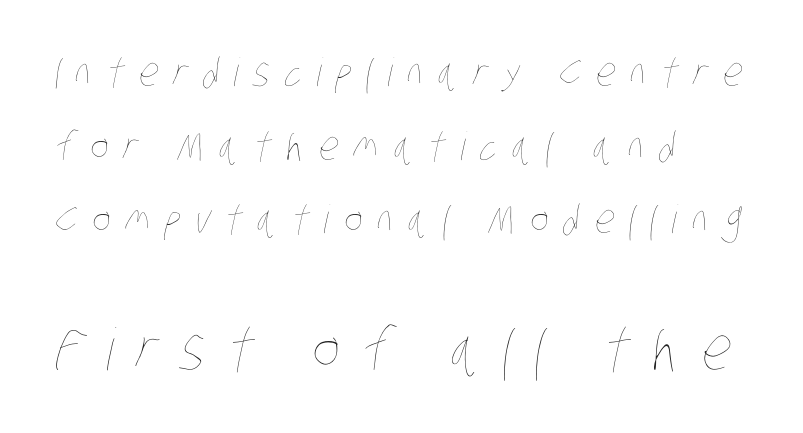
Q: Is the text bold? A: No.
Q: Is the text underlined? A: No.
Q: How is the paragraph aligned? A: Left-aligned.
Q: Is the spacing between letters normal or unusually wide? A: Unusually wide.
Q: Which block of text is set in a larger size, the first (top) or the second (bottom)? A: The second (bottom) one.
Q: Width (condensed, normal, or wide)? A: Condensed.
Q: Stroke contrast? A: Low.
Q: x-height? A: Large.
Q: Monospaced? A: No.
